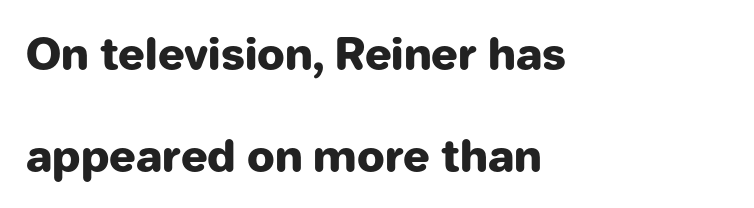
The image shows 44 px heavy sans-serif type, upright; set left-aligned, loose line spacing (2.31x), normal letter spacing, not underlined; low stroke contrast and a medium x-height.
